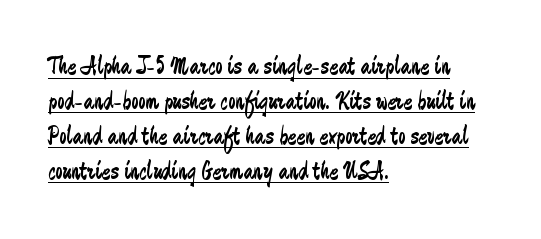
Q: Is the text bold? A: No.
Q: Is the text italic (slanted)? A: Yes.
Q: Is the text underlined? A: Yes.
Q: How is the paragraph aligned? A: Left-aligned.
Q: Is the spacing between letters normal or unusually wide? A: Normal.
Q: Is the spacing between lines tight, normal or loose? A: Normal.
